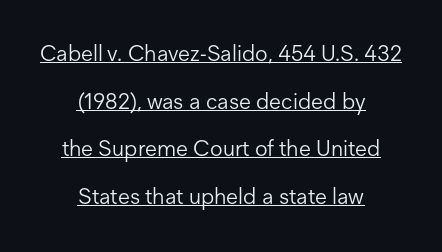
{"italic": "no", "bold": "no", "underline": "yes", "align": "center", "line_spacing": "loose", "line_spacing_ratio": 2.16, "letter_spacing": "normal", "letter_spacing_em": 0.0, "glyph_px": 22}
